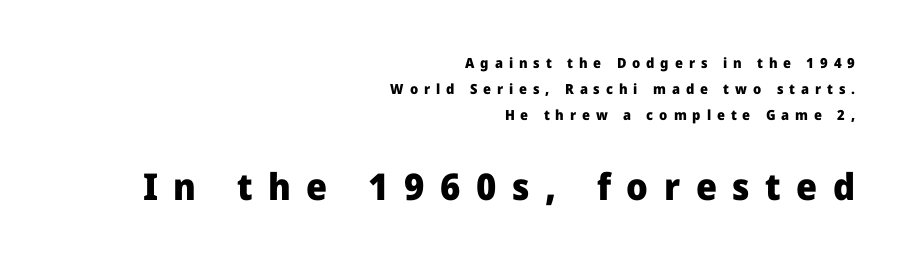
Q: Is the text bold? A: Yes.
Q: Is the text italic (slanted)? A: No, it is upright.
Q: Is the typeface a serif or a sans-serif typeface? A: Sans-serif.
Q: Is the text underlined? A: No.
Q: How is the paragraph aligned? A: Right-aligned.
Q: Is the spacing between letters normal or unusually wide? A: Unusually wide.
Q: Which block of text is set in a larger size, the first (top) or the second (bottom)? A: The second (bottom) one.
Q: Width (condensed, normal, or wide)? A: Normal.
Q: Stroke contrast? A: Low.
Q: x-height? A: Medium.
Q: Monospaced? A: No.
